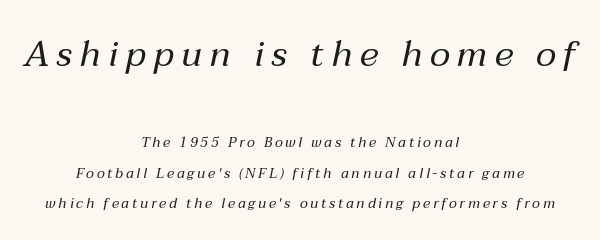
{"italic": "yes", "lean": "right", "slant_degrees": 12, "bold": "no", "weight": "regular", "width": "normal", "stroke_contrast": "medium", "x_height": "medium", "monospaced": "no", "underline": "no", "align": "center", "line_spacing": "loose", "line_spacing_ratio": 2.18, "letter_spacing": "wide", "letter_spacing_em": 0.2, "larger_block": "first", "size_ratio": 2.57, "glyph_px": 36}
